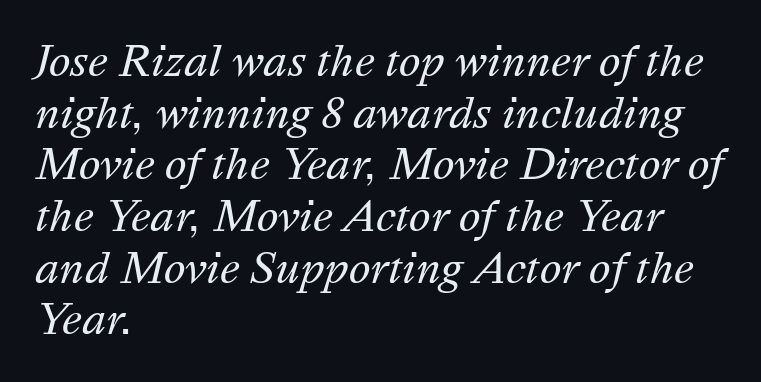
Stroke thickness stays within the range of a standard reading face or lighter. The face used here is proportionally spaced, like ordinary book or web type. Quick note: interline space is typical. Tall strokes in this sample are angled rather than plumb.
